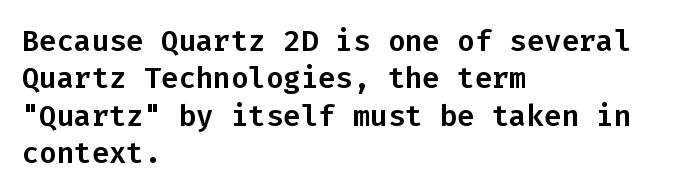
Italic? Not at all — the glyphs are vertical. The rendering anchors every line to the left-hand side. Unmarked baselines from the first word to the last. Spacing verdict: monospaced, one width for all characters.
